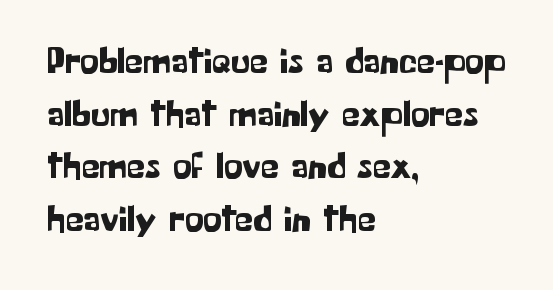
{"serif": "no", "italic": "no", "width": "normal", "stroke_contrast": "low", "x_height": "medium", "monospaced": "no", "underline": "no", "align": "left", "line_spacing": "normal", "line_spacing_ratio": 1.42, "letter_spacing": "normal", "letter_spacing_em": 0.0, "glyph_px": 37}
